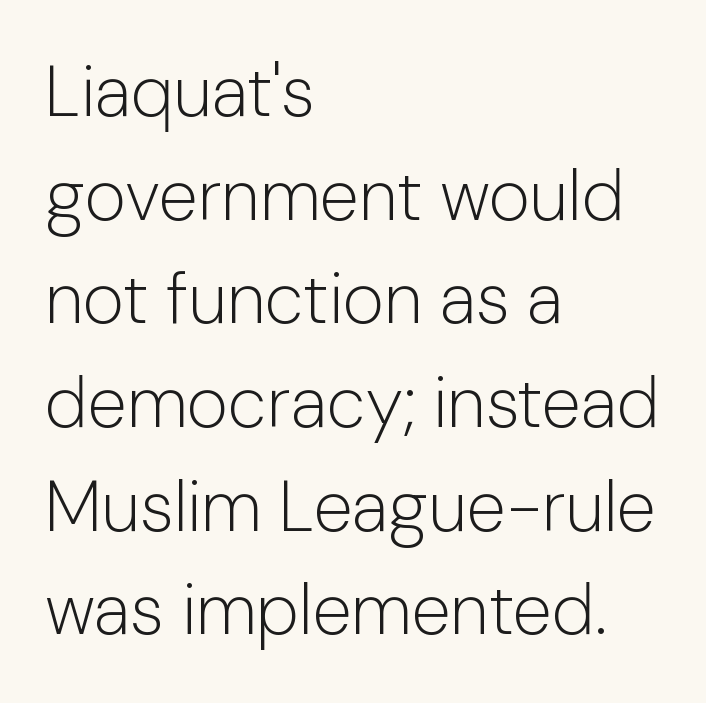
The image shows 71 px light sans-serif type, upright; set left-aligned, normal line spacing (1.46x), normal letter spacing, not underlined; low stroke contrast and a medium x-height.
